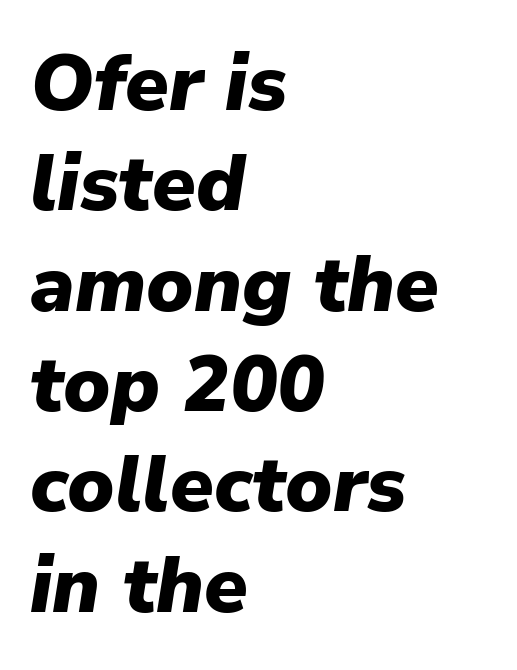
The image shows 79 px heavy type, italic (leaning right); set left-aligned, normal line spacing (1.27x), normal letter spacing, not underlined; low stroke contrast and a medium x-height.
